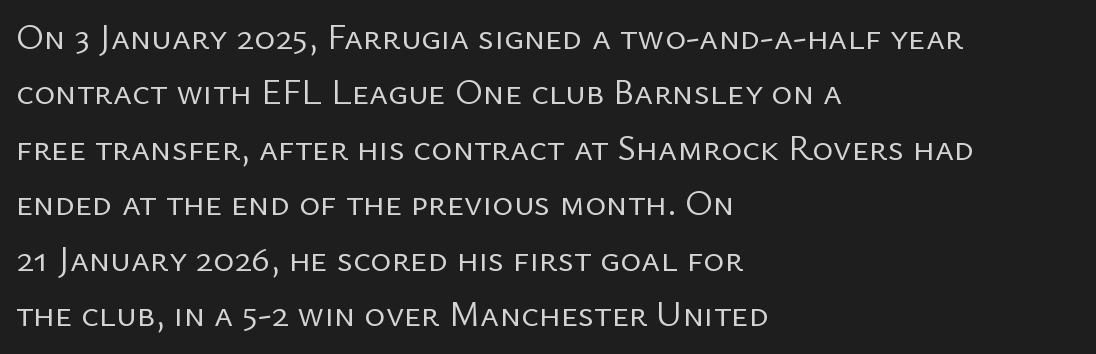
The image shows 36 px regular-weight sans-serif type, upright; set left-aligned, normal line spacing (1.54x), normal letter spacing, not underlined; low stroke contrast and a medium x-height.
